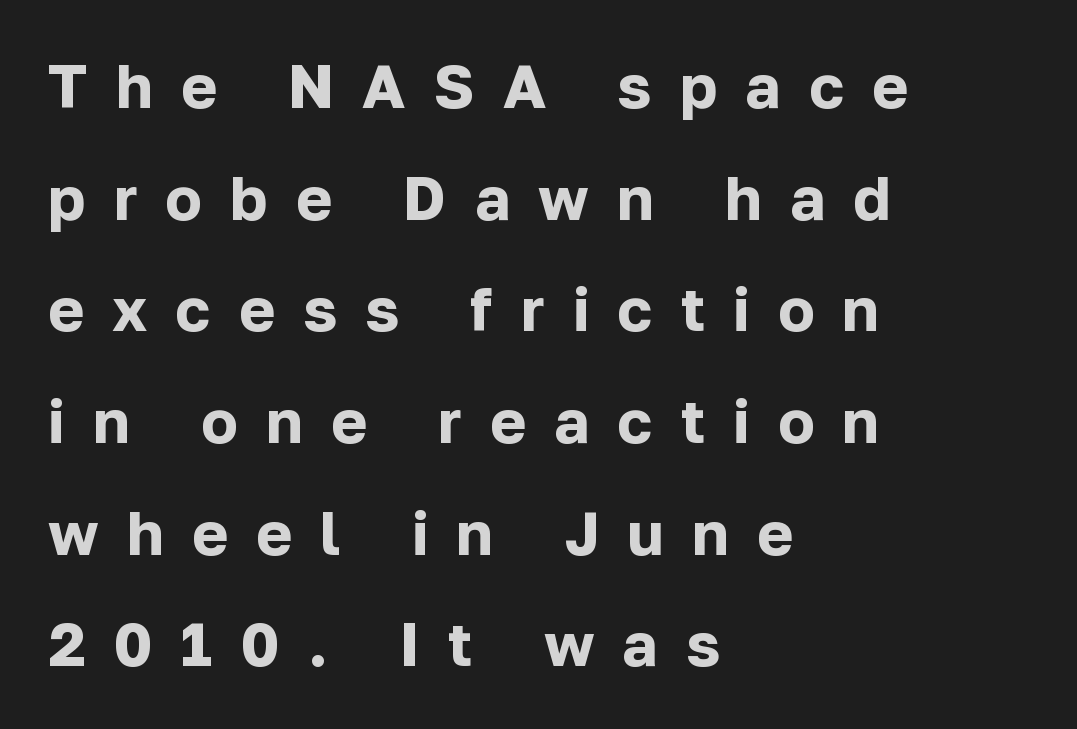
Q: Is the text bold? A: Yes.
Q: Is the text italic (slanted)? A: No, it is upright.
Q: Is the typeface a serif or a sans-serif typeface? A: Sans-serif.
Q: Is the text underlined? A: No.
Q: How is the paragraph aligned? A: Left-aligned.
Q: Is the spacing between letters normal or unusually wide? A: Unusually wide.
Q: Width (condensed, normal, or wide)? A: Normal.
Q: Stroke contrast? A: Low.
Q: x-height? A: Medium.
Q: Monospaced? A: No.
